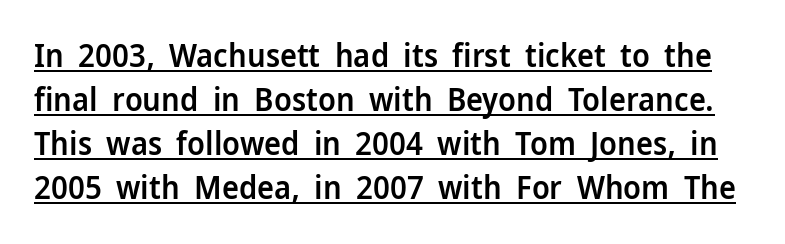
The image shows 32 px semibold sans-serif type, upright; set normal line spacing (1.38x), normal letter spacing, underlined; low stroke contrast and a medium x-height.
